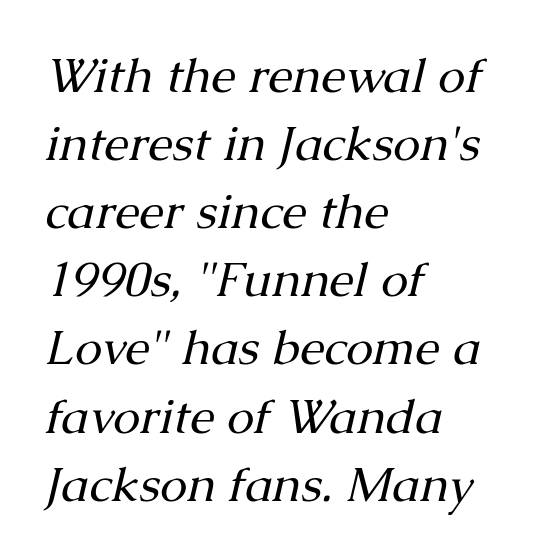
{"serif": "yes", "italic": "yes", "lean": "right", "slant_degrees": 13, "bold": "no", "weight": "regular", "width": "normal", "stroke_contrast": "medium", "x_height": "medium", "monospaced": "no", "underline": "no", "align": "left", "line_spacing": "normal", "line_spacing_ratio": 1.39, "letter_spacing": "normal", "letter_spacing_em": 0.0, "glyph_px": 49}
